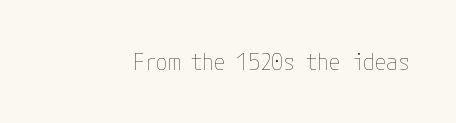
The image shows 23 px text type, upright; set normal letter spacing, not underlined.
